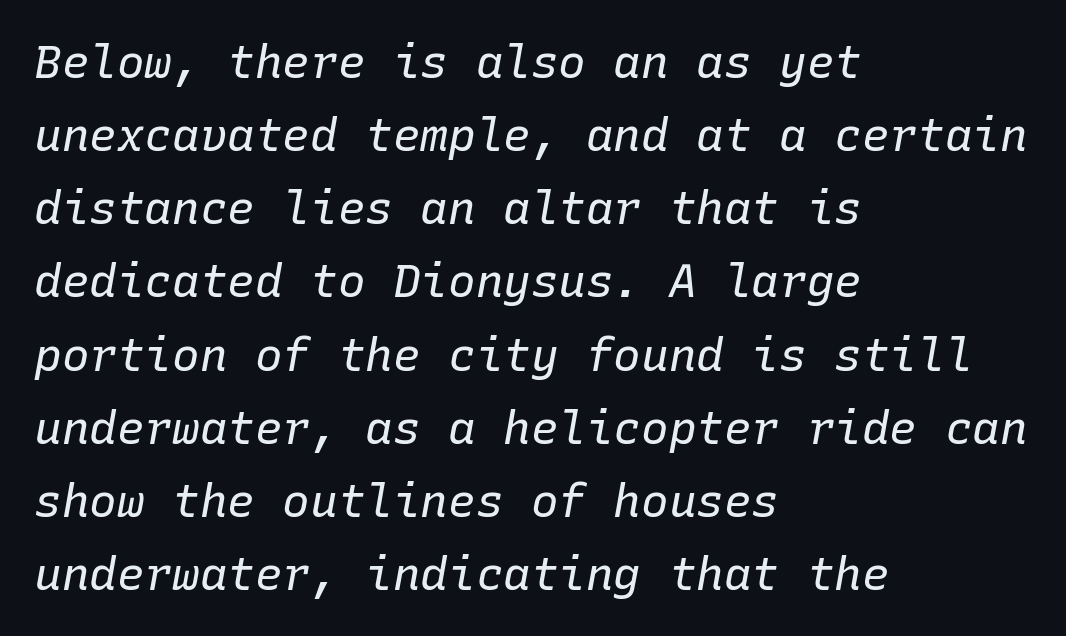
Q: Is the text bold? A: No.
Q: Is the text italic (slanted)? A: Yes, it leans right by about 10 degrees.
Q: Is the text underlined? A: No.
Q: How is the paragraph aligned? A: Left-aligned.
Q: Is the spacing between letters normal or unusually wide? A: Normal.
Q: Is the spacing between lines tight, normal or loose? A: Normal.
Q: Width (condensed, normal, or wide)? A: Normal.
Q: Stroke contrast? A: Low.
Q: x-height? A: Medium.
Q: Monospaced? A: Yes.
